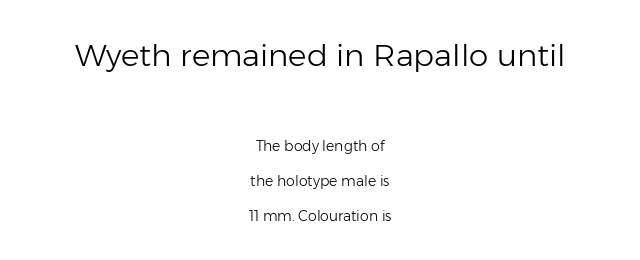
You could not count columns in this text — the font is proportionally spaced. A typesetter would label this face a sans. Vertical spacing — loose. Bare-footed words on every line. Caption: multi-line text, centered on the measure.
